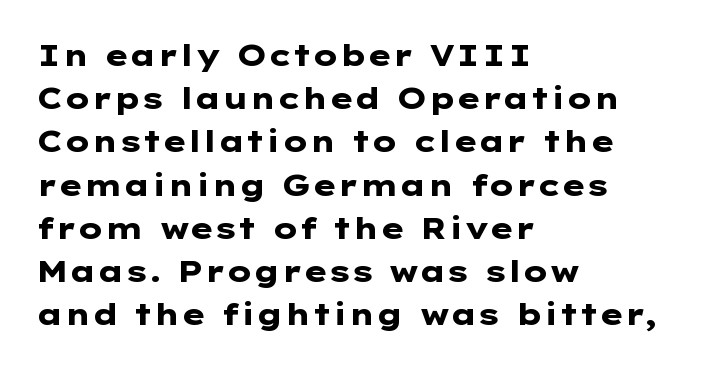
Which margin do the lines hug? The left one — the right edge is uneven. The space between consecutive lines is moderate. Nope, no serifs anywhere on these letters. Only glyphs here, with clear space below each row. No italicization has been applied; the sample stays upright. Does extra space separate the letters? No, they use regular spacing.
